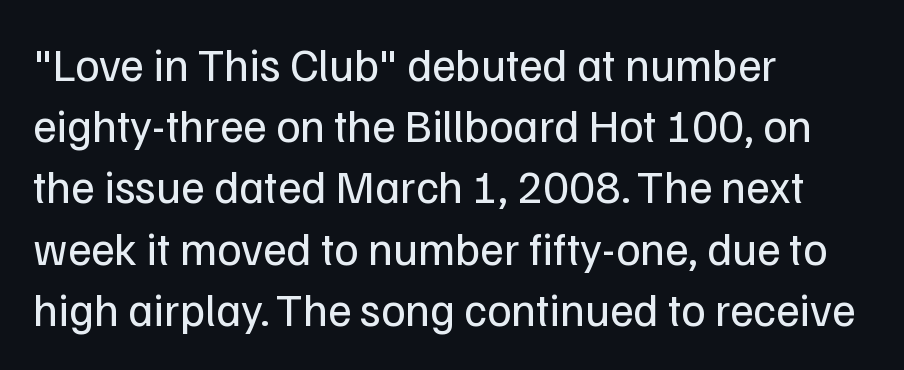
It's the straight-up-and-down kind of type. The glyphs are unaccompanied by any horizontal stroke below them. Inter-character spacing is left at the font's built-in metrics. Horizontally, the lines are justified to the leading edge only.
